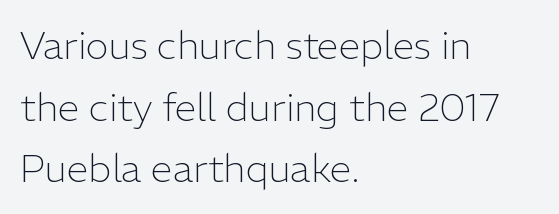
The image shows 39 px light sans-serif type, upright; set left-aligned, normal line spacing (1.58x), normal letter spacing, not underlined; low stroke contrast and a medium x-height.
